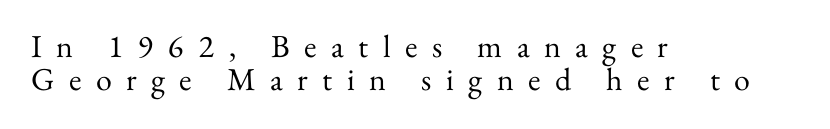
Do the characters align in a grid? No, the font is proportional. The strokes carry an ordinary text weight at most. Each line starts at the same left margin while the right side varies. The face used here is rendered with a markedly widened letterfit. Tall strokes in this sample are plumb rather than angled. Is this a sans? No — the strokes have serifs.
